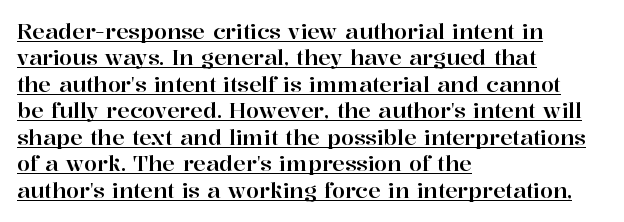
Q: Is the text italic (slanted)? A: No, it is upright.
Q: Is the text underlined? A: Yes.
Q: How is the paragraph aligned? A: Left-aligned.
Q: Is the spacing between letters normal or unusually wide? A: Normal.
Q: Is the spacing between lines tight, normal or loose? A: Normal.
